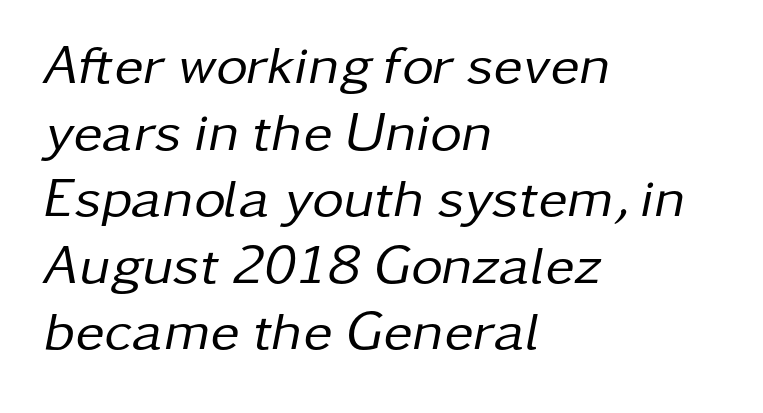
Q: Is the text bold? A: No.
Q: Is the text italic (slanted)? A: Yes, it leans right by about 11 degrees.
Q: Is the text underlined? A: No.
Q: How is the paragraph aligned? A: Left-aligned.
Q: Is the spacing between letters normal or unusually wide? A: Normal.
Q: Width (condensed, normal, or wide)? A: Normal.
Q: Stroke contrast? A: Low.
Q: x-height? A: Medium.
Q: Monospaced? A: No.
